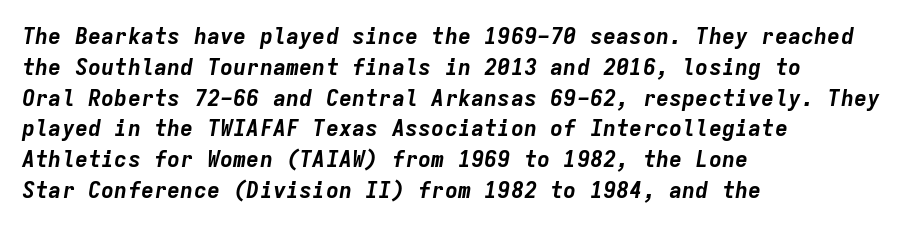
Q: Is the text bold? A: Yes.
Q: Is the text italic (slanted)? A: Yes, it leans right by about 9 degrees.
Q: Is the text underlined? A: No.
Q: How is the paragraph aligned? A: Left-aligned.
Q: Is the spacing between letters normal or unusually wide? A: Normal.
Q: Is the spacing between lines tight, normal or loose? A: Normal.
